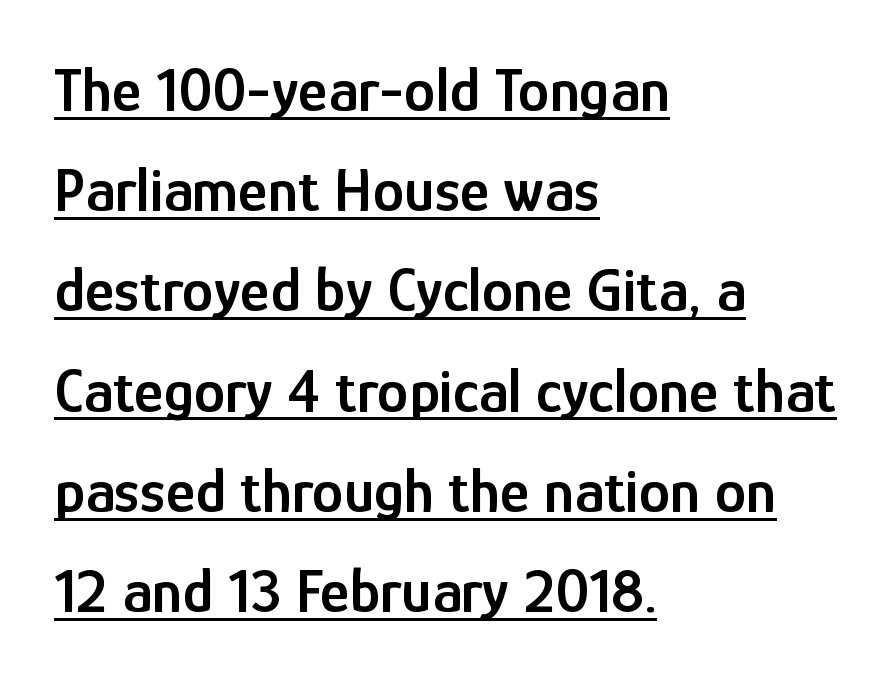
Q: Is the text bold? A: Semi-bold.
Q: Is the text italic (slanted)? A: No, it is upright.
Q: Is the typeface a serif or a sans-serif typeface? A: Sans-serif.
Q: Is the text underlined? A: Yes.
Q: How is the paragraph aligned? A: Left-aligned.
Q: Is the spacing between letters normal or unusually wide? A: Normal.
Q: Is the spacing between lines tight, normal or loose? A: Normal.
Q: Width (condensed, normal, or wide)? A: Condensed.
Q: Stroke contrast? A: Low.
Q: x-height? A: Medium.
Q: Monospaced? A: No.
